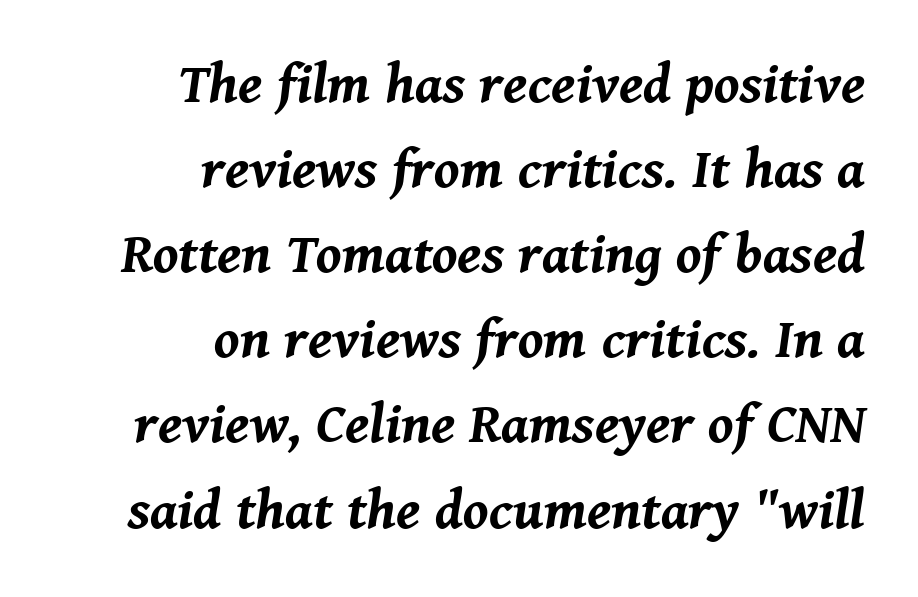
Q: Is the text bold? A: Yes.
Q: Is the text italic (slanted)? A: Yes, it leans right by about 8 degrees.
Q: Is the text underlined? A: No.
Q: How is the paragraph aligned? A: Right-aligned.
Q: Is the spacing between letters normal or unusually wide? A: Normal.
Q: Is the spacing between lines tight, normal or loose? A: Normal.
Q: Width (condensed, normal, or wide)? A: Normal.
Q: Stroke contrast? A: Medium.
Q: x-height? A: Medium.
Q: Monospaced? A: No.
